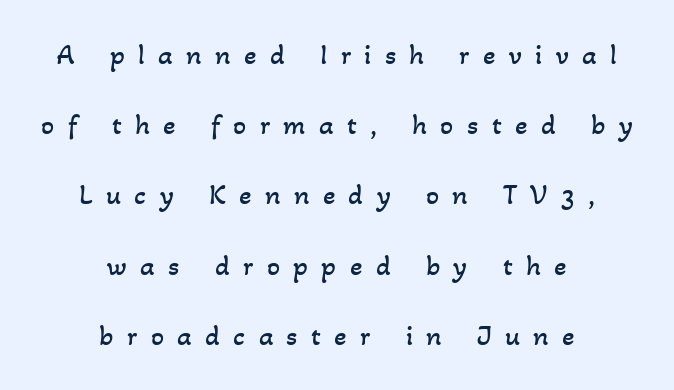
Q: Is the text bold? A: No.
Q: Is the text underlined? A: No.
Q: How is the paragraph aligned? A: Centered.
Q: Is the spacing between letters normal or unusually wide? A: Unusually wide.
Q: Is the spacing between lines tight, normal or loose? A: Loose.
Q: Width (condensed, normal, or wide)? A: Normal.
Q: Stroke contrast? A: Low.
Q: x-height? A: Small.
Q: Monospaced? A: No.
